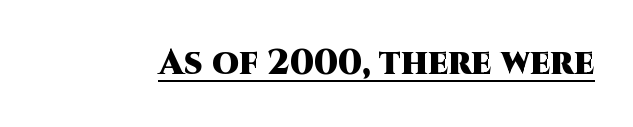
{"serif": "no", "italic": "no", "bold": "yes", "weight": "heavy", "width": "normal", "stroke_contrast": "high", "x_height": "large", "monospaced": "no", "underline": "yes", "letter_spacing": "normal", "letter_spacing_em": 0.0, "glyph_px": 35}
